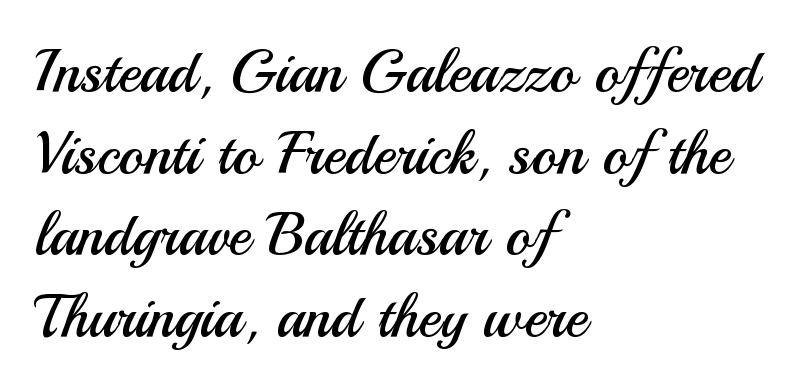
Q: Is the text bold? A: No.
Q: Is the text italic (slanted)? A: Yes.
Q: Is the typeface a serif or a sans-serif typeface? A: Sans-serif.
Q: Is the text underlined? A: No.
Q: How is the paragraph aligned? A: Left-aligned.
Q: Is the spacing between letters normal or unusually wide? A: Normal.
Q: Is the spacing between lines tight, normal or loose? A: Normal.
Q: Width (condensed, normal, or wide)? A: Normal.
Q: Stroke contrast? A: Medium.
Q: x-height? A: Small.
Q: Monospaced? A: No.
